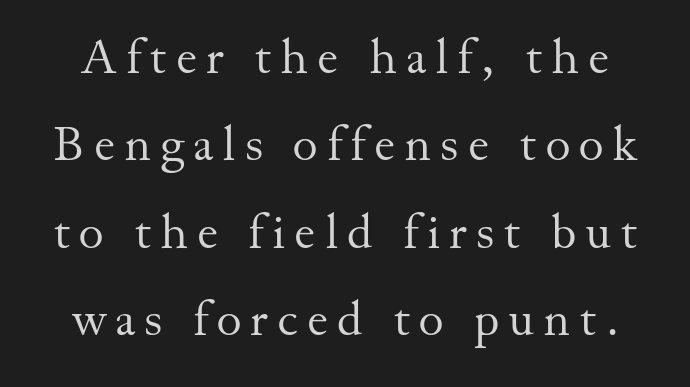
The image shows 48 px regular-weight serif type, upright; set line spacing 1.82x, not underlined; medium stroke contrast and a small x-height.
